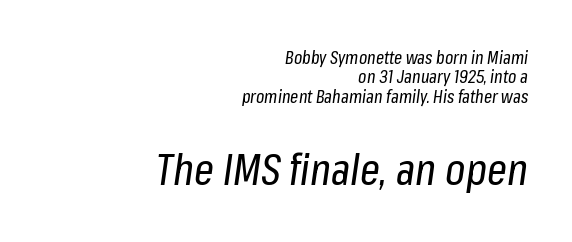
Leading is clearly below the norm, producing a dense column. Tracking value appears to be zero — textbook default spacing. Plain, unruled lines of type. If you drew a ruler down the right edge, every line would touch it. The font is comparable to plain body text, perhaps lighter.
